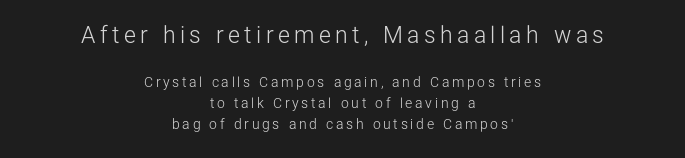
Q: Is the text bold? A: No.
Q: Is the text italic (slanted)? A: No, it is upright.
Q: Is the text underlined? A: No.
Q: How is the paragraph aligned? A: Centered.
Q: Is the spacing between lines tight, normal or loose? A: Normal.
Q: Which block of text is set in a larger size, the first (top) or the second (bottom)? A: The first (top) one.
